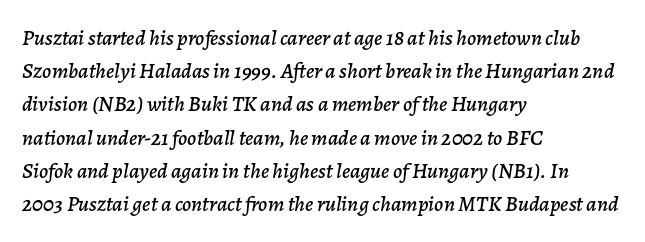
The tracking reads as untouched default to a designer's eye. The zone under the glyphs is completely vacant. Observe the lean: these are italic letterforms. The text block is weighted toward the left margin, trailing off unevenly rightward. The block of text has a typical density, with ordinary space between rows.
